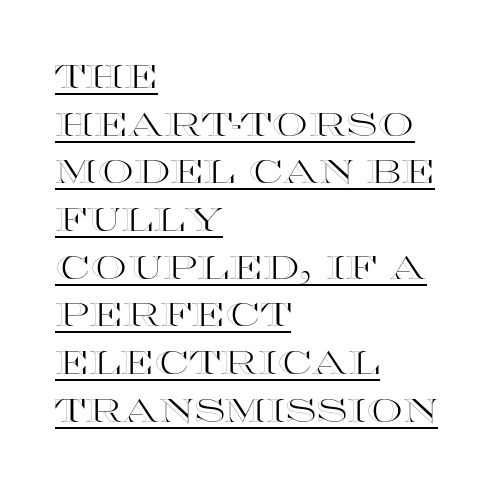
The image shows 32 px wide type, upright; set left-aligned, normal line spacing (1.49x), normal letter spacing, underlined; a large x-height.
